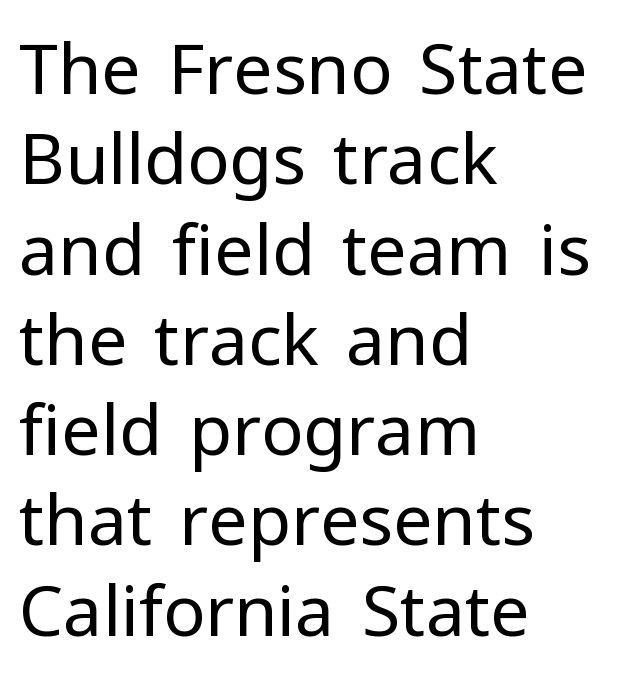
The image shows 70 px regular-weight sans-serif type, upright; set left-aligned, normal line spacing (1.29x), normal letter spacing, not underlined; low stroke contrast and a medium x-height.
